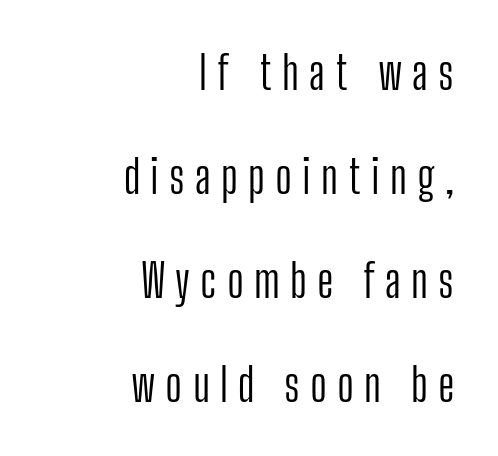
Q: Is the text bold? A: No.
Q: Is the text italic (slanted)? A: No, it is upright.
Q: Is the typeface a serif or a sans-serif typeface? A: Sans-serif.
Q: Is the text underlined? A: No.
Q: How is the paragraph aligned? A: Right-aligned.
Q: Is the spacing between letters normal or unusually wide? A: Unusually wide.
Q: Is the spacing between lines tight, normal or loose? A: Loose.
Q: Width (condensed, normal, or wide)? A: Condensed.
Q: Stroke contrast? A: Low.
Q: x-height? A: Medium.
Q: Monospaced? A: No.
